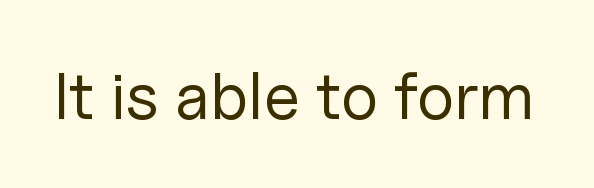
{"serif": "no", "italic": "no", "bold": "no", "weight": "regular", "width": "normal", "stroke_contrast": "low", "x_height": "medium", "monospaced": "no", "underline": "no", "letter_spacing": "normal", "letter_spacing_em": 0.0, "glyph_px": 66}
